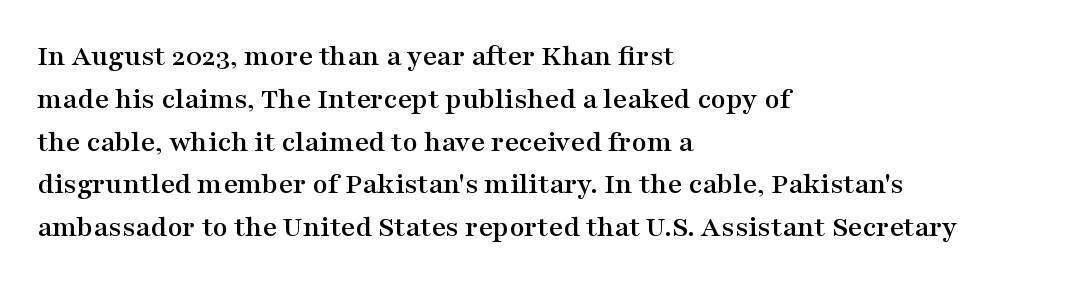
The image shows 31 px wide serif type, upright; set left-aligned, normal line spacing (1.38x), normal letter spacing, not underlined; medium stroke contrast and a medium x-height.
